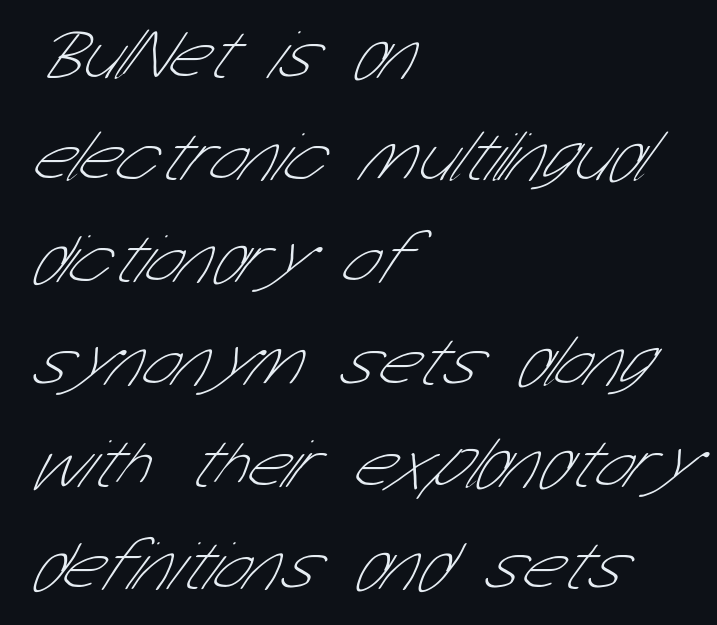
Q: Is the text bold? A: No.
Q: Is the typeface a serif or a sans-serif typeface? A: Sans-serif.
Q: Is the text underlined? A: No.
Q: How is the paragraph aligned? A: Left-aligned.
Q: Is the spacing between letters normal or unusually wide? A: Normal.
Q: Is the spacing between lines tight, normal or loose? A: Normal.
Q: Width (condensed, normal, or wide)? A: Condensed.
Q: Stroke contrast? A: Low.
Q: x-height? A: Medium.
Q: Monospaced? A: No.
